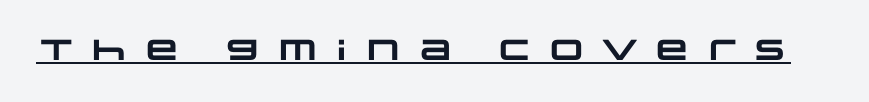
The image shows 29 px heavy, wide sans-serif type; set unusually wide letter spacing (+0.31 em), underlined; low stroke contrast and a large x-height.
